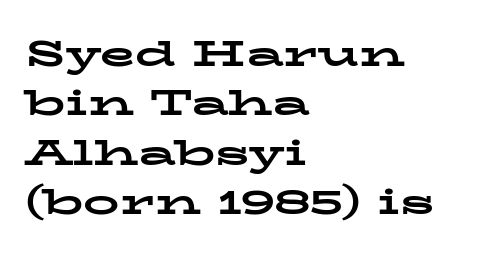
A typesetter would call this zero additional tracking. This sample is left-justified, so line endings fall wherever the words run out. Interline gaps are of average width in this sample. Look at the bottom of the vertical strokes: they flare into serifs here. In terms of posture, this sample is upright. Beneath every word, the page is bare.
